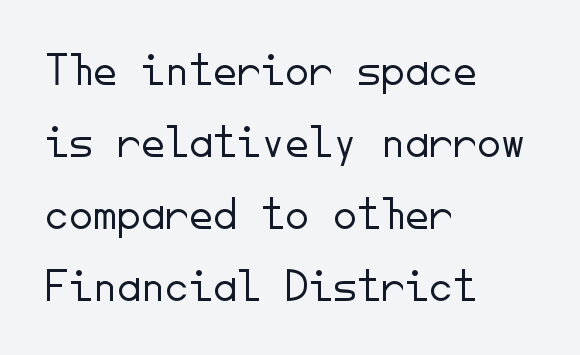
Q: Is the text bold? A: No.
Q: Is the text italic (slanted)? A: No, it is upright.
Q: Is the typeface a serif or a sans-serif typeface? A: Sans-serif.
Q: Is the text underlined? A: No.
Q: How is the paragraph aligned? A: Left-aligned.
Q: Is the spacing between letters normal or unusually wide? A: Normal.
Q: Is the spacing between lines tight, normal or loose? A: Normal.
Q: Width (condensed, normal, or wide)? A: Normal.
Q: Stroke contrast? A: Low.
Q: x-height? A: Small.
Q: Monospaced? A: Yes.
